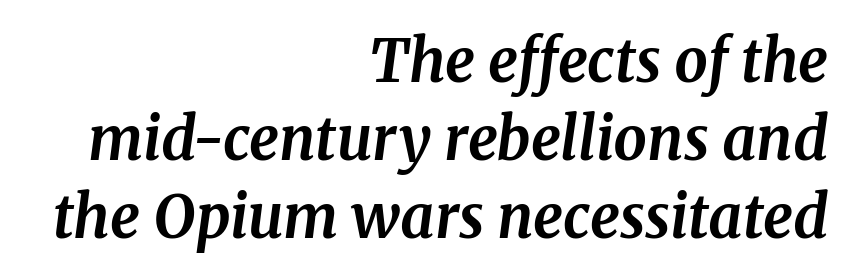
Q: Is the text bold? A: Yes.
Q: Is the text italic (slanted)? A: Yes, it leans right by about 8 degrees.
Q: Is the typeface a serif or a sans-serif typeface? A: Serif.
Q: Is the text underlined? A: No.
Q: How is the paragraph aligned? A: Right-aligned.
Q: Is the spacing between letters normal or unusually wide? A: Normal.
Q: Is the spacing between lines tight, normal or loose? A: Normal.
Q: Width (condensed, normal, or wide)? A: Normal.
Q: Stroke contrast? A: Medium.
Q: x-height? A: Medium.
Q: Monospaced? A: No.
